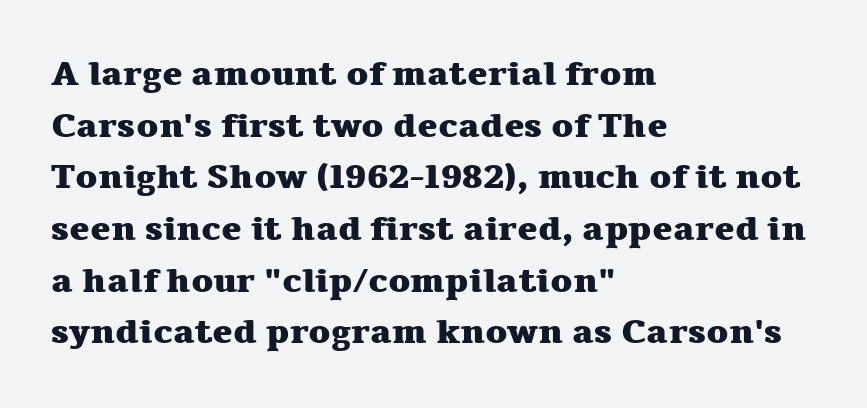
{"serif": "yes", "italic": "no", "bold": "yes", "weight": "heavy", "width": "wide", "stroke_contrast": "medium", "x_height": "medium", "monospaced": "no", "underline": "no", "align": "left", "line_spacing": "normal", "line_spacing_ratio": 1.52, "letter_spacing": "normal", "letter_spacing_em": 0.0, "glyph_px": 34}
